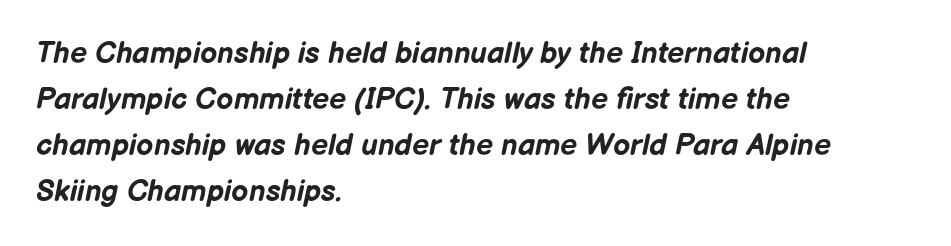
{"italic": "yes", "lean": "right", "slant_degrees": 12, "bold": "yes", "weight": "bold", "width": "normal", "stroke_contrast": "low", "x_height": "medium", "monospaced": "no", "underline": "no", "align": "left", "line_spacing": "normal", "line_spacing_ratio": 1.53, "letter_spacing": "normal", "letter_spacing_em": 0.0, "glyph_px": 30}
